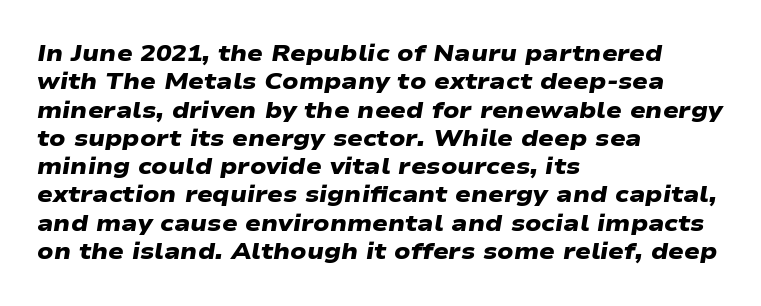
Q: Is the text bold? A: Yes.
Q: Is the text underlined? A: No.
Q: How is the paragraph aligned? A: Left-aligned.
Q: Is the spacing between letters normal or unusually wide? A: Normal.
